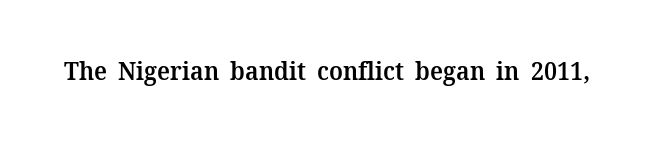
Q: Is the text bold? A: Semi-bold.
Q: Is the text italic (slanted)? A: No, it is upright.
Q: Is the text underlined? A: No.
Q: Is the spacing between letters normal or unusually wide? A: Normal.
